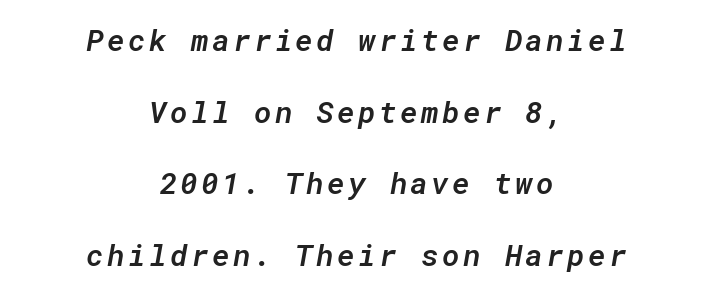
The image shows 30 px semibold type, italic (leaning right), monospaced; set centered, loose line spacing (2.39x), not underlined; low stroke contrast and a medium x-height.
